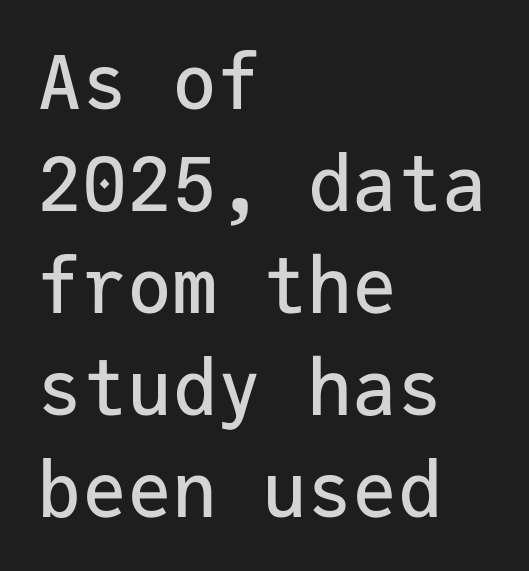
This rendering employs a face without finishing strokes, i.e., a sans-serif. Spacing verdict: monospaced, one width for all characters. Here the glyphs are tracked normally, forming tight word shapes. Line spacing here is normal. Where is the straight margin? On the left. A typesetter would mark this as roman, not italic.
